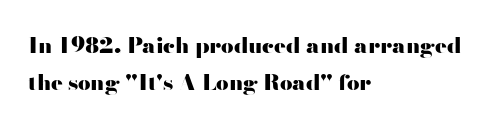
Q: Is the text bold? A: Yes.
Q: Is the text italic (slanted)? A: No, it is upright.
Q: Is the text underlined? A: No.
Q: How is the paragraph aligned? A: Left-aligned.
Q: Is the spacing between letters normal or unusually wide? A: Normal.
Q: Is the spacing between lines tight, normal or loose? A: Normal.
